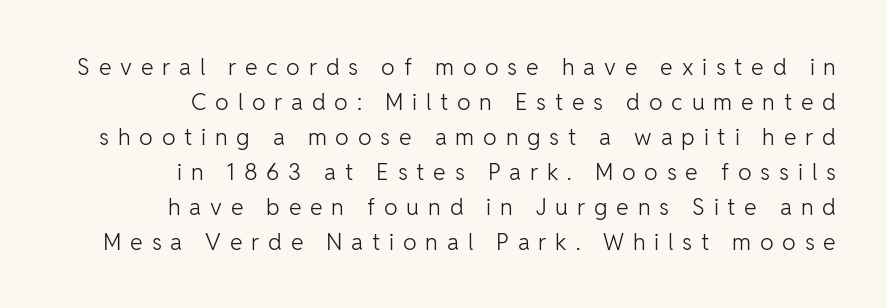
Posture: upright roman. Underlining? Definitely not there. Teacher's note: observe the even right margin — that is flush-right alignment. This sample keeps an unexceptional amount of space between lines.
